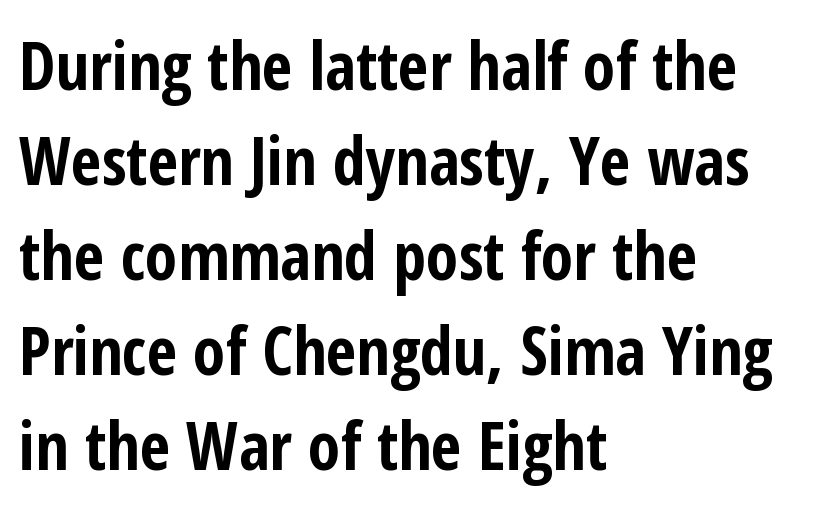
The image shows 66 px bold, condensed sans-serif type, upright; set left-aligned, normal line spacing (1.44x), normal letter spacing, not underlined; low stroke contrast and a medium x-height.
